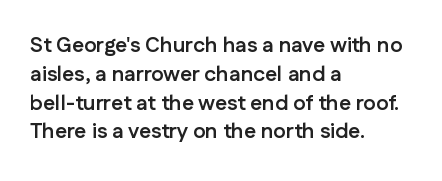
Leftover space on each line is placed entirely after the last word. The baseline area is clear. Tracking value appears to be zero — textbook default spacing. Is the type bold? Yes — the strokes are clearly thick and heavy.
